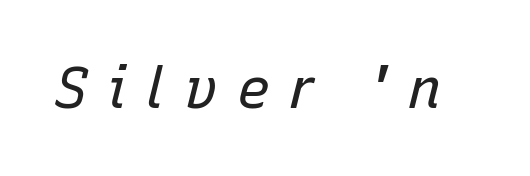
The image shows 56 px regular-weight type, italic (leaning right); set unusually wide letter spacing (+0.34 em), not underlined; low stroke contrast and a medium x-height.
